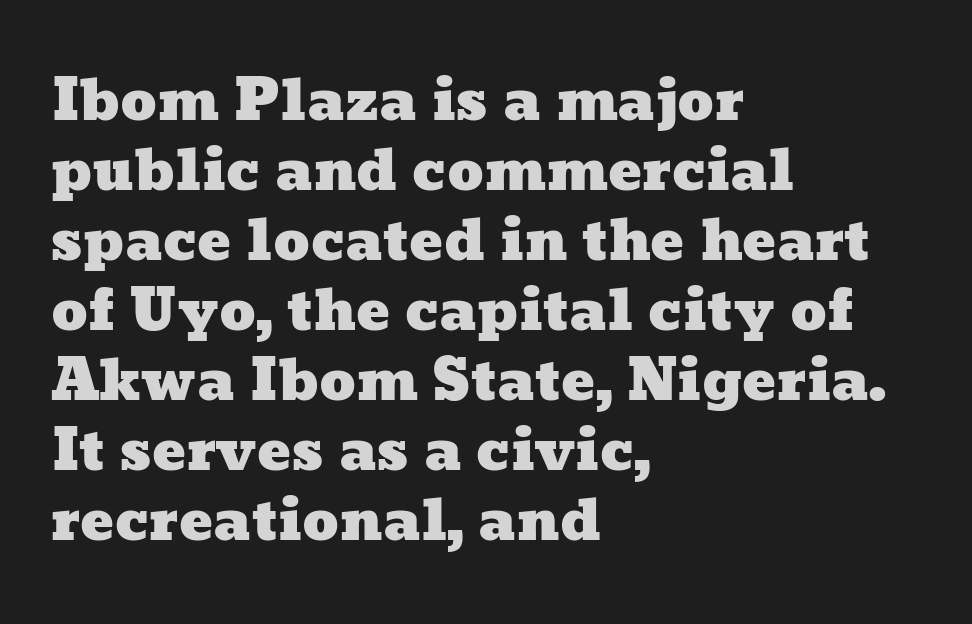
The image shows 56 px wide type; set left-aligned, normal line spacing (1.25x), normal letter spacing, not underlined; low stroke contrast and a medium x-height.
